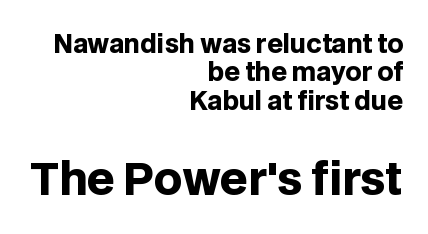
The horizontal fit of the characters is conventional and even. The rendering uses natural spacing where letterforms have individual widths. Every stem runs plumb, perpendicular to the baseline. If you drew a ruler down the right edge, every line would touch it. The second block has been scaled up relative to the first. Nobody drew a line under any word here.
